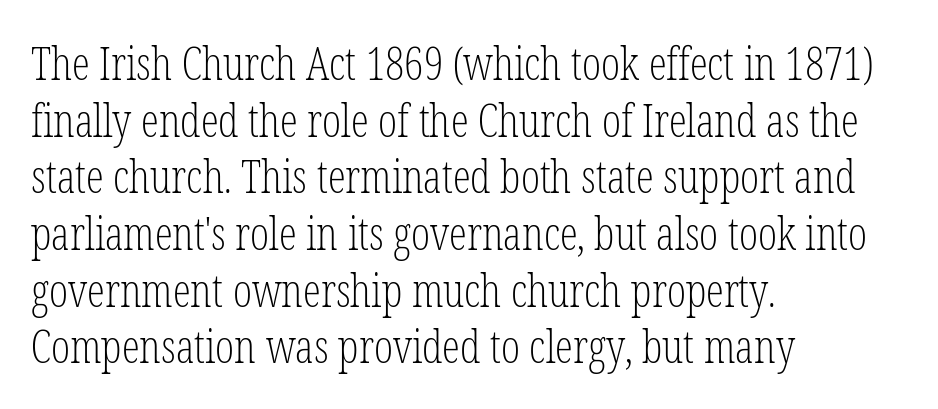
The image shows 45 px light, condensed serif type, upright; set left-aligned, normal line spacing (1.26x), normal letter spacing, not underlined; low stroke contrast and a medium x-height.
